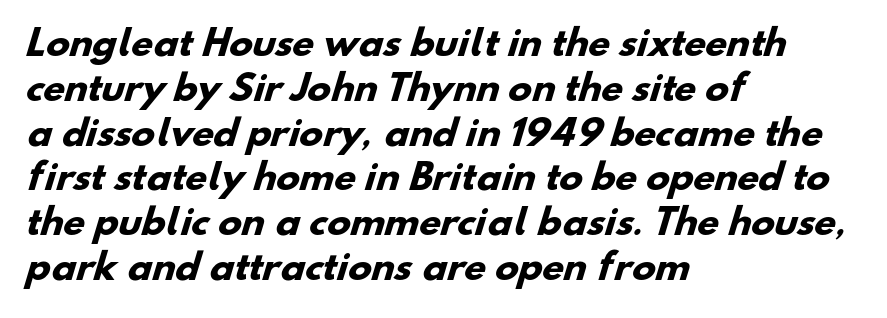
The image shows 35 px heavy sans-serif type; set left-aligned, normal line spacing (1.28x), normal letter spacing, not underlined; low stroke contrast and a small x-height.
